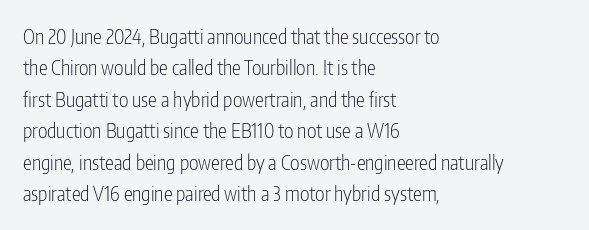
Q: Is the text bold? A: No.
Q: Is the text italic (slanted)? A: No, it is upright.
Q: Is the text underlined? A: No.
Q: How is the paragraph aligned? A: Left-aligned.
Q: Is the spacing between letters normal or unusually wide? A: Normal.
Q: Is the spacing between lines tight, normal or loose? A: Normal.
